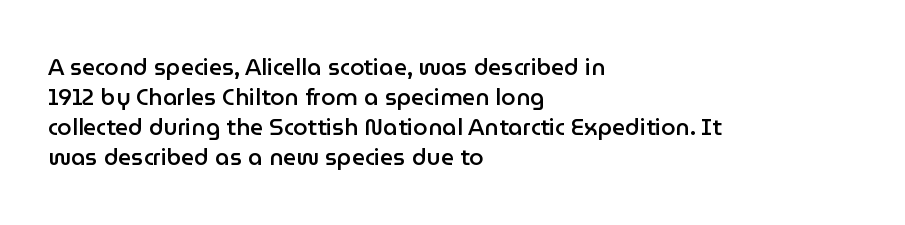
Q: Is the text bold? A: Semi-bold.
Q: Is the text italic (slanted)? A: No, it is upright.
Q: Is the text underlined? A: No.
Q: How is the paragraph aligned? A: Left-aligned.
Q: Is the spacing between letters normal or unusually wide? A: Normal.
Q: Is the spacing between lines tight, normal or loose? A: Normal.
